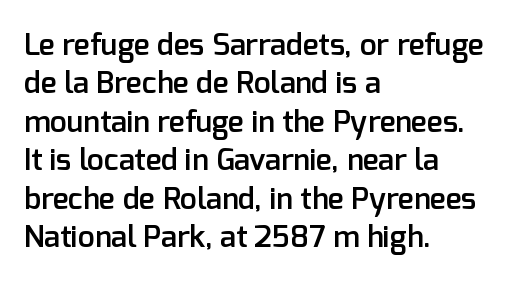
Q: Is the text bold? A: Semi-bold.
Q: Is the text italic (slanted)? A: No, it is upright.
Q: Is the typeface a serif or a sans-serif typeface? A: Sans-serif.
Q: Is the text underlined? A: No.
Q: How is the paragraph aligned? A: Left-aligned.
Q: Is the spacing between letters normal or unusually wide? A: Normal.
Q: Is the spacing between lines tight, normal or loose? A: Normal.
Q: Width (condensed, normal, or wide)? A: Normal.
Q: Stroke contrast? A: Low.
Q: x-height? A: Medium.
Q: Monospaced? A: No.
